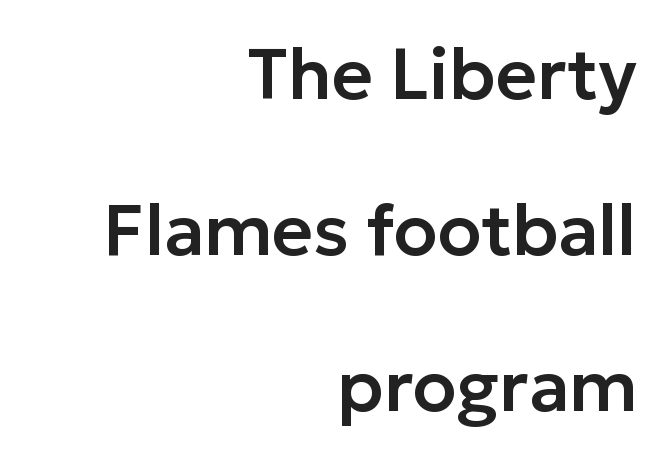
{"serif": "no", "italic": "no", "width": "normal", "stroke_contrast": "low", "x_height": "medium", "monospaced": "no", "underline": "no", "align": "right", "line_spacing": "loose", "line_spacing_ratio": 2.2, "letter_spacing": "normal", "letter_spacing_em": 0.0, "glyph_px": 71}
